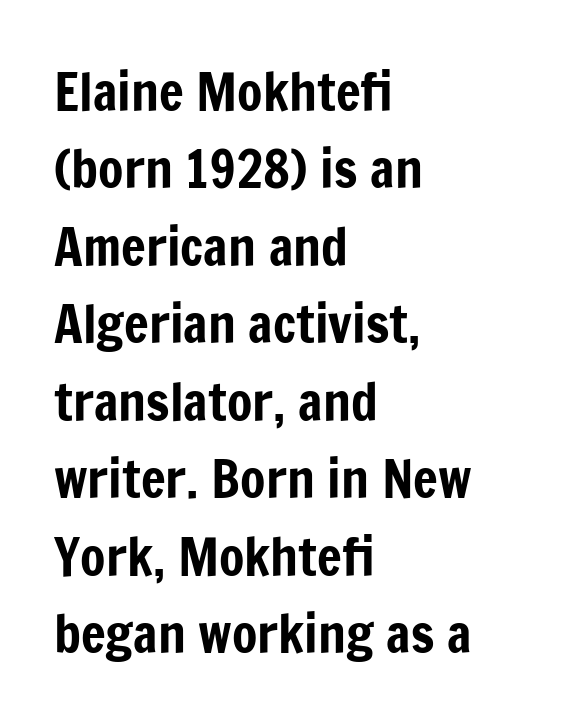
{"serif": "no", "italic": "no", "width": "condensed", "stroke_contrast": "low", "x_height": "medium", "monospaced": "no", "underline": "no", "align": "left", "line_spacing": "normal", "line_spacing_ratio": 1.49, "letter_spacing": "normal", "letter_spacing_em": 0.0, "glyph_px": 52}
